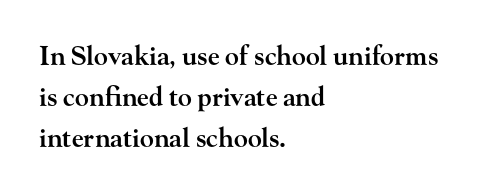
{"italic": "no", "bold": "semi", "underline": "no", "align": "left", "line_spacing": "normal", "line_spacing_ratio": 1.57, "letter_spacing": "normal", "letter_spacing_em": 0.0, "glyph_px": 26}
